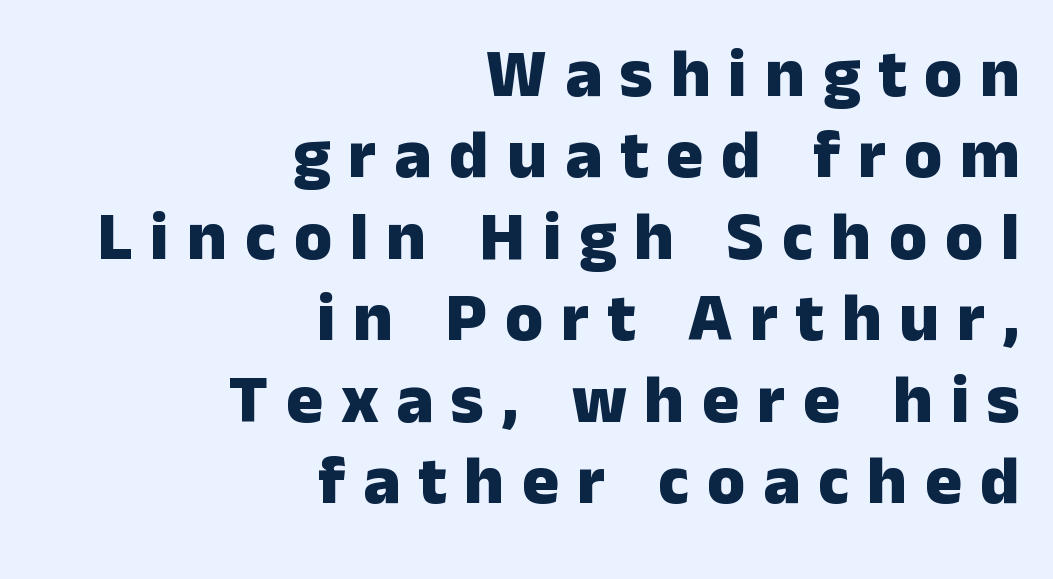
Q: Is the text bold? A: Yes.
Q: Is the text italic (slanted)? A: No, it is upright.
Q: Is the typeface a serif or a sans-serif typeface? A: Sans-serif.
Q: Is the text underlined? A: No.
Q: How is the paragraph aligned? A: Right-aligned.
Q: Is the spacing between letters normal or unusually wide? A: Unusually wide.
Q: Width (condensed, normal, or wide)? A: Normal.
Q: Stroke contrast? A: Low.
Q: x-height? A: Medium.
Q: Monospaced? A: No.
